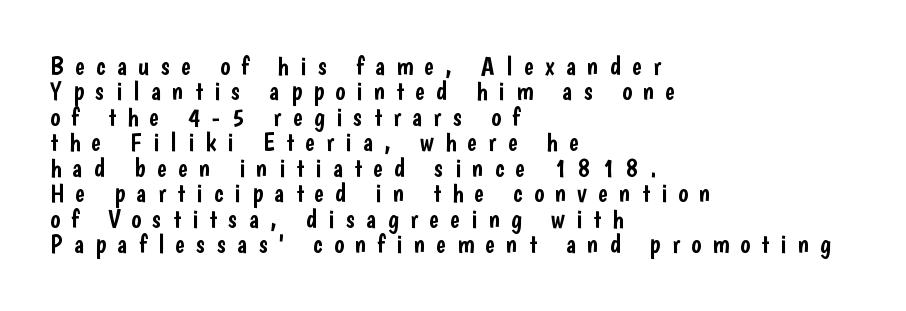
This sample is left-justified, so line endings fall wherever the words run out. The vertical gap from one line to the next is small. The line texture is sparse and dotted thanks to wide tracking. No word sits above an underline. When letters stand straight like this, we call the style roman or upright.
